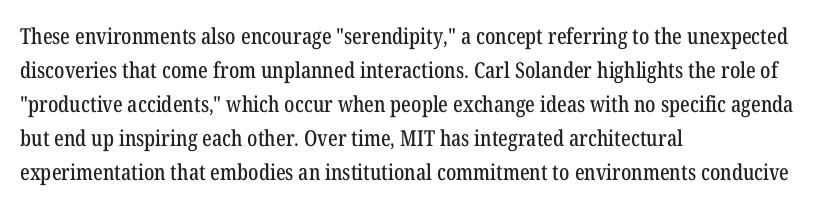
The image shows 22 px text type, upright; set left-aligned, normal line spacing (1.54x), normal letter spacing, not underlined.
